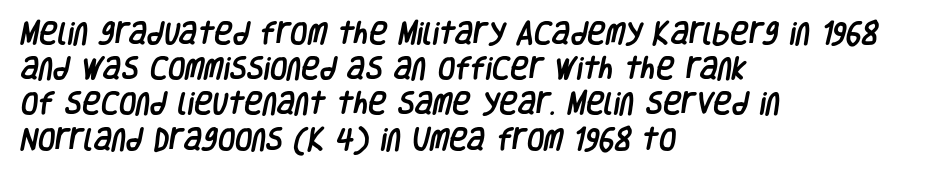
The image shows 25 px text type; set left-aligned, normal line spacing (1.41x), normal letter spacing, not underlined.
